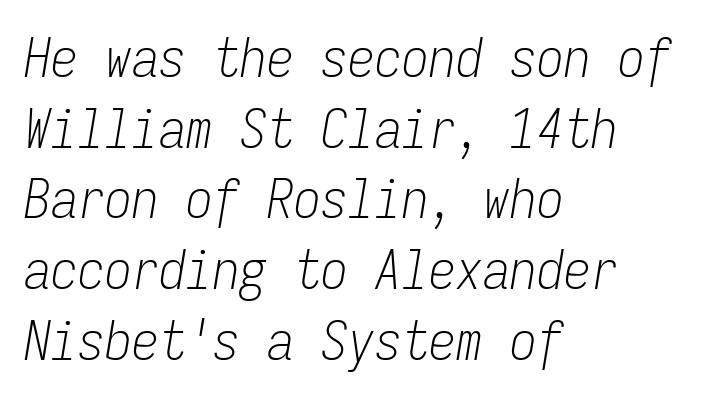
Q: Is the text bold? A: No.
Q: Is the text italic (slanted)? A: Yes, it leans right by about 9 degrees.
Q: Is the text underlined? A: No.
Q: How is the paragraph aligned? A: Left-aligned.
Q: Is the spacing between letters normal or unusually wide? A: Normal.
Q: Is the spacing between lines tight, normal or loose? A: Normal.
Q: Width (condensed, normal, or wide)? A: Condensed.
Q: Stroke contrast? A: Low.
Q: x-height? A: Medium.
Q: Monospaced? A: Yes.
